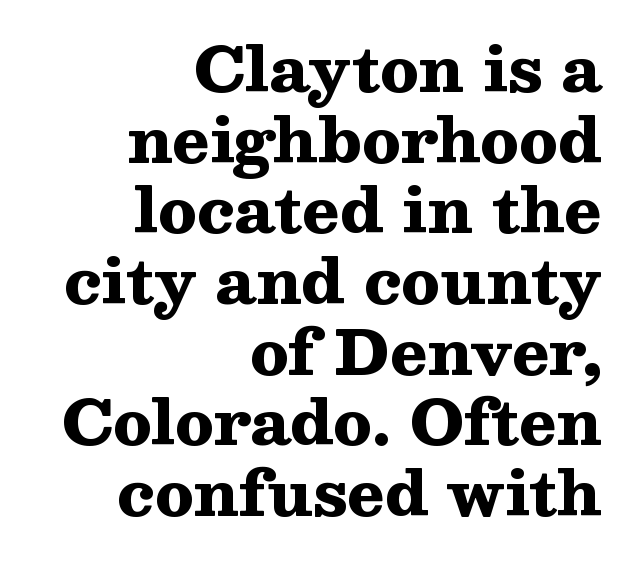
{"serif": "yes", "italic": "no", "bold": "yes", "weight": "heavy", "width": "wide", "stroke_contrast": "medium", "x_height": "medium", "monospaced": "no", "underline": "no", "align": "right", "line_spacing": "tight", "line_spacing_ratio": 1.14, "letter_spacing": "normal", "letter_spacing_em": 0.0, "glyph_px": 62}
